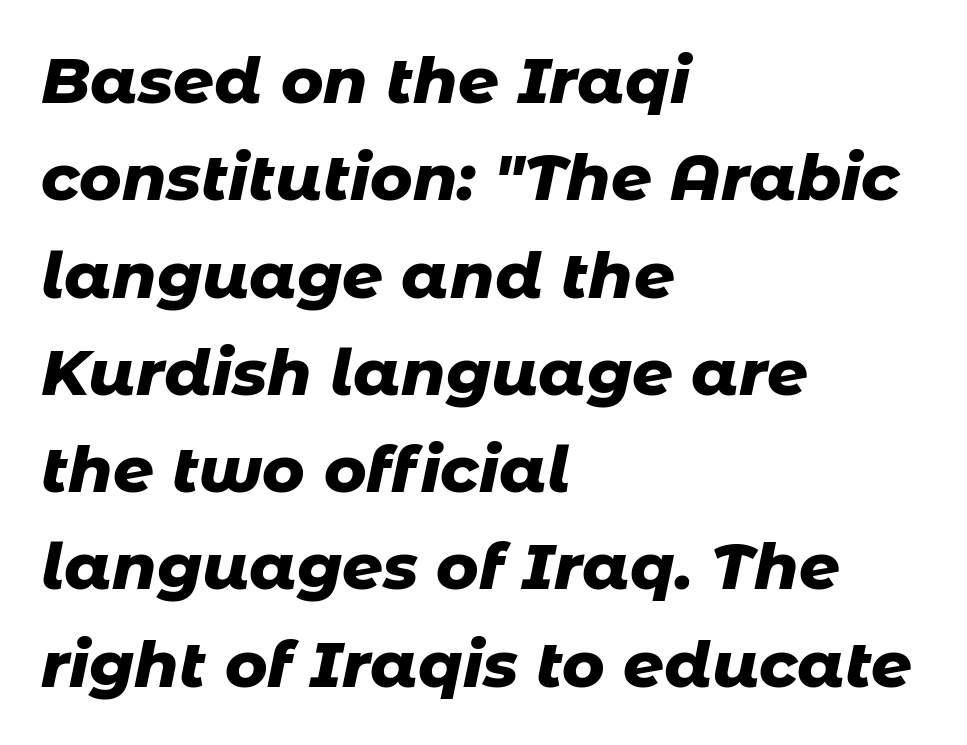
The image shows 64 px heavy type, italic (leaning right); set left-aligned, normal line spacing (1.52x), normal letter spacing, not underlined; low stroke contrast and a medium x-height.
